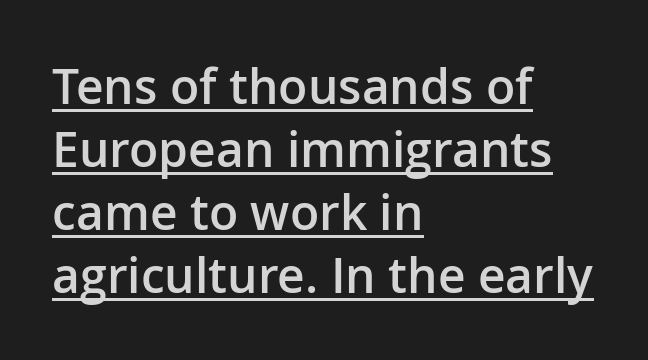
The passage shown is semibold, sitting just below true bold. Glyph-to-glyph distance matches everyday printed text. The passage shown is typed in a proportional face where columns would drift. Is there much room between lines? A standard amount, neither cramped nor airy. Classification — sans serif. Rendered with straight, roman letterforms.
